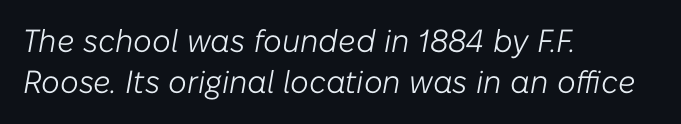
The image shows 32 px light type, italic (leaning right); set left-aligned, normal line spacing (1.29x), normal letter spacing, not underlined; low stroke contrast and a medium x-height.
